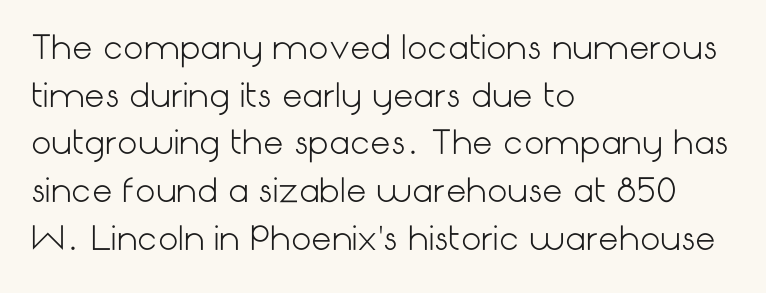
The image shows 32 px light sans-serif type, upright; set left-aligned, normal line spacing (1.49x), normal letter spacing, not underlined; low stroke contrast and a medium x-height.
